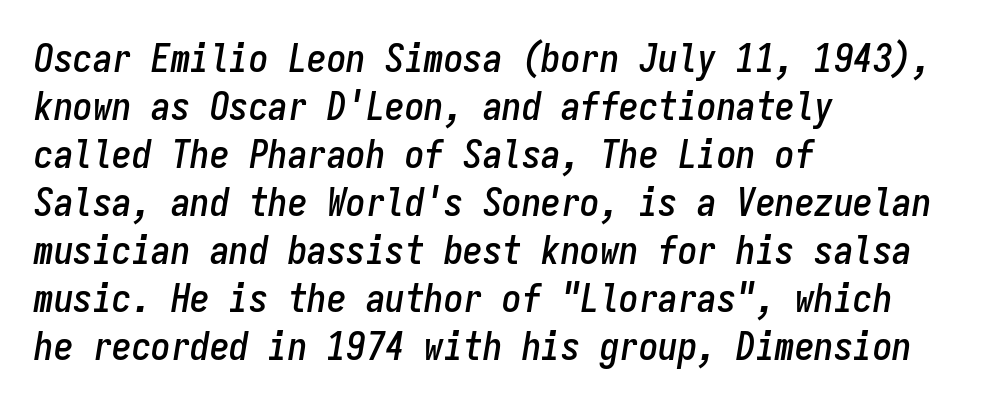
Q: Is the text italic (slanted)? A: Yes, it leans right by about 9 degrees.
Q: Is the text underlined? A: No.
Q: How is the paragraph aligned? A: Left-aligned.
Q: Is the spacing between letters normal or unusually wide? A: Normal.
Q: Width (condensed, normal, or wide)? A: Condensed.
Q: Stroke contrast? A: Low.
Q: x-height? A: Medium.
Q: Monospaced? A: Yes.
